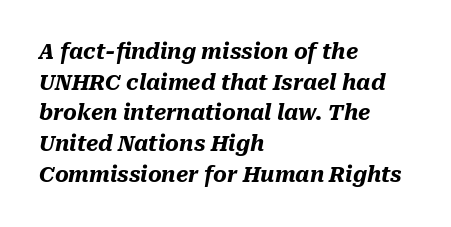
Slant detected: the letters are inclined. Quick note: interline space is typical. The passage is arranged the way most books set body copy — flush left. The baseline area is clear. Caption: bold face, heavy strokes.
